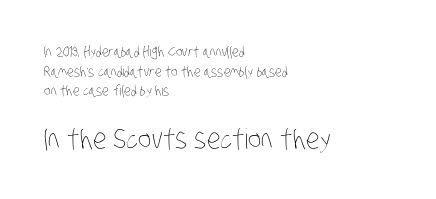
Compared with typical paragraphs, the rows here are spaced about the same. The letterforms sit at book weight or below. Whoever set this made the second block the dominant, larger element. This sample is left-justified, so line endings fall wherever the words run out. These lines are rendered in a variable-pitch font.
